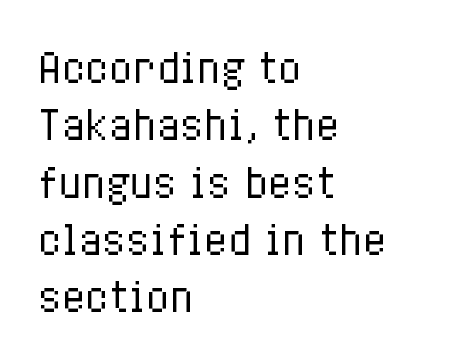
Glyph-to-glyph distance matches everyday printed text. Check under the words: just untouched page. Line spacing here is normal. Counters stay open thanks to moderate or lighter strokes.
